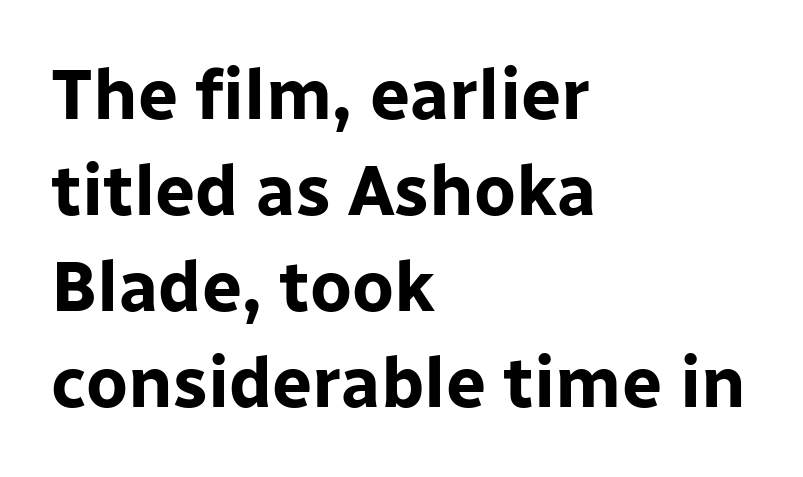
As a designer I'd log this as weight 700, bold. The passage shown is typeset with a sans-serif family. The block of text has a typical density, with ordinary space between rows. The lines are quadded left. Standard letterfit; no display-style spreading of the glyphs. The space beneath each line is pristine and unruled.
